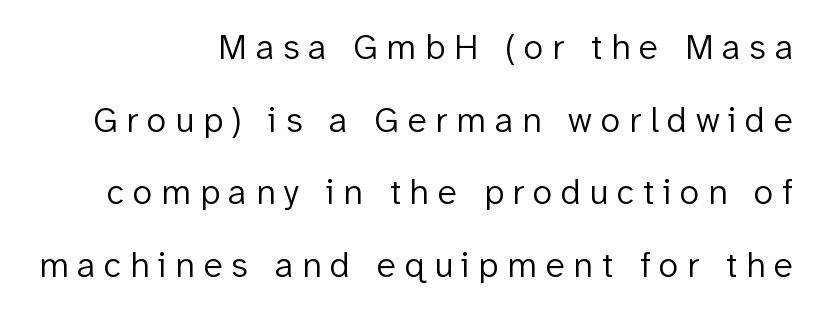
{"serif": "no", "italic": "no", "bold": "no", "weight": "light", "width": "normal", "stroke_contrast": "low", "x_height": "medium", "monospaced": "no", "underline": "no", "align": "right", "line_spacing": "loose", "line_spacing_ratio": 2.02, "letter_spacing": "wide", "letter_spacing_em": 0.24, "glyph_px": 36}
